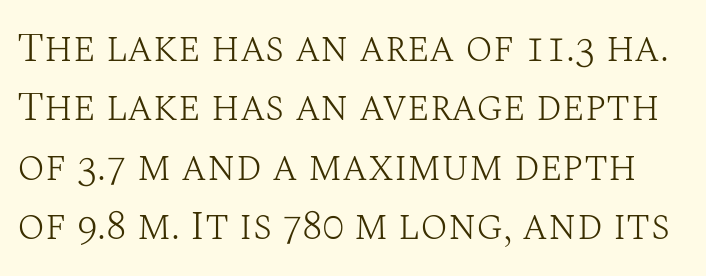
Q: Is the text bold? A: No.
Q: Is the text italic (slanted)? A: No, it is upright.
Q: Is the typeface a serif or a sans-serif typeface? A: Serif.
Q: Is the text underlined? A: No.
Q: Is the spacing between letters normal or unusually wide? A: Normal.
Q: Is the spacing between lines tight, normal or loose? A: Normal.
Q: Width (condensed, normal, or wide)? A: Normal.
Q: Stroke contrast? A: Medium.
Q: x-height? A: Large.
Q: Monospaced? A: No.
